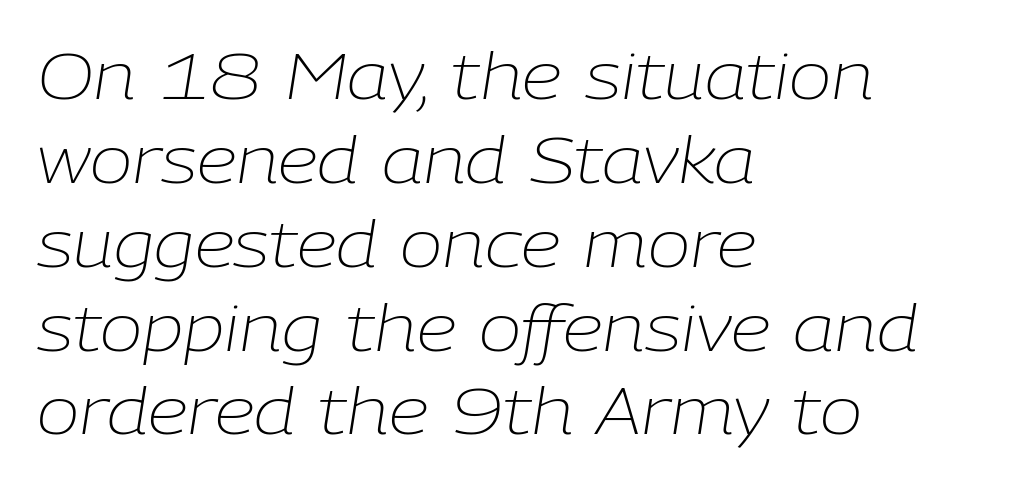
The image shows 64 px light type, italic (leaning right); set left-aligned, normal line spacing (1.31x), normal letter spacing, not underlined; low stroke contrast and a medium x-height.
